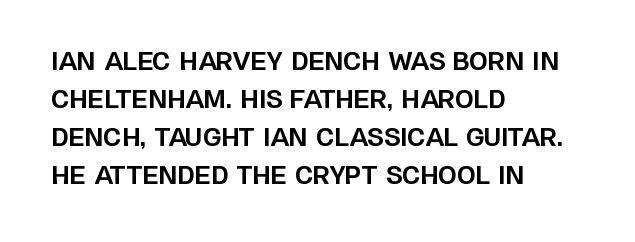
{"italic": "no", "bold": "yes", "underline": "no", "align": "left", "line_spacing": "normal", "line_spacing_ratio": 1.59, "letter_spacing": "normal", "letter_spacing_em": 0.0, "glyph_px": 24}
